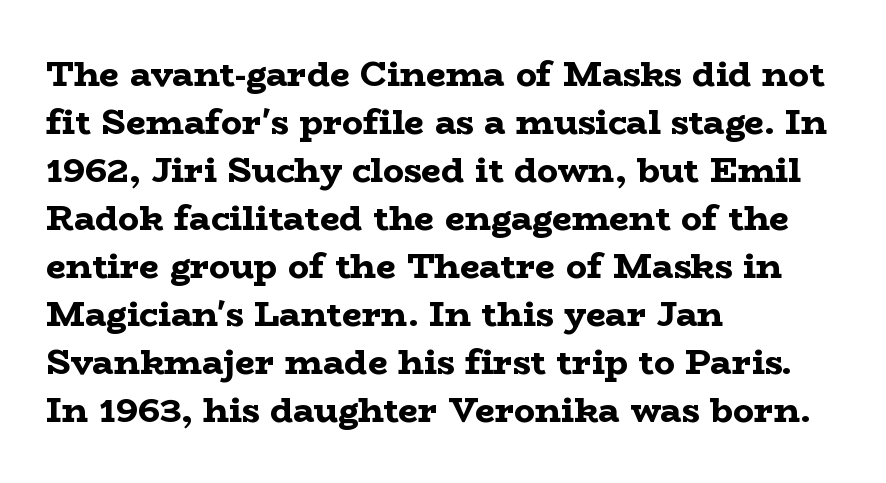
If you measured baseline to baseline, you'd find a middling distance. Beneath every word, the page is bare. The characters look thick and weighty, a clear bold. A typesetter would mark this as roman, not italic.
